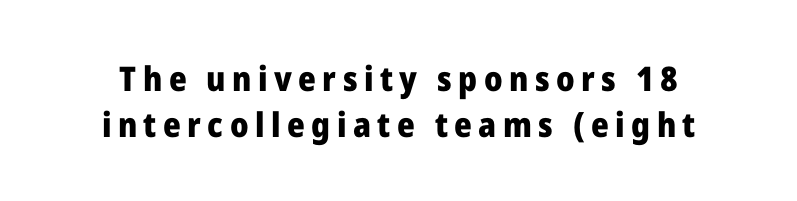
{"serif": "no", "italic": "no", "bold": "yes", "weight": "heavy", "width": "normal", "stroke_contrast": "low", "x_height": "medium", "monospaced": "no", "underline": "no", "line_spacing": "normal", "line_spacing_ratio": 1.35, "glyph_px": 34}
